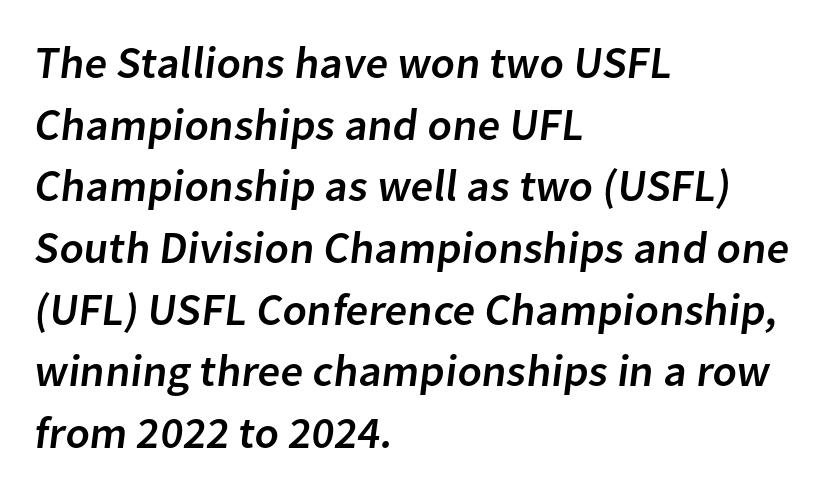
{"serif": "no", "width": "normal", "stroke_contrast": "low", "x_height": "medium", "monospaced": "no", "underline": "no", "align": "left", "line_spacing": "normal", "line_spacing_ratio": 1.37, "letter_spacing": "normal", "letter_spacing_em": 0.0, "glyph_px": 45}
